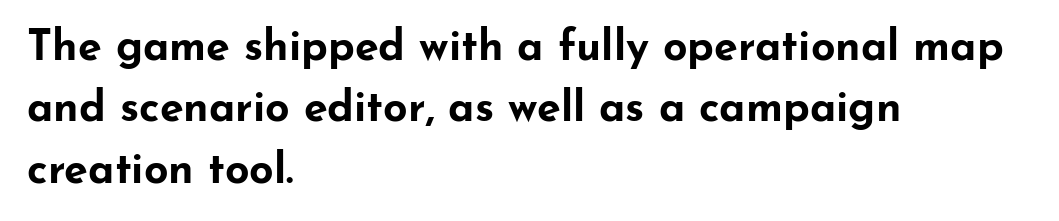
{"serif": "no", "italic": "no", "bold": "yes", "weight": "bold", "width": "wide", "stroke_contrast": "low", "x_height": "small", "monospaced": "no", "underline": "no", "align": "left", "line_spacing": "normal", "line_spacing_ratio": 1.43, "letter_spacing": "normal", "letter_spacing_em": 0.0, "glyph_px": 43}
